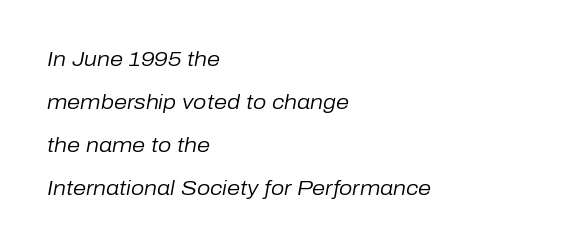
Descender tails drop into unmarked territory. Is the block centered? No — it sits flush against the left margin. A quiet, ordinary-to-light weight characterises the typeface. In terms of leading, this rendering errs on the spacious side.
